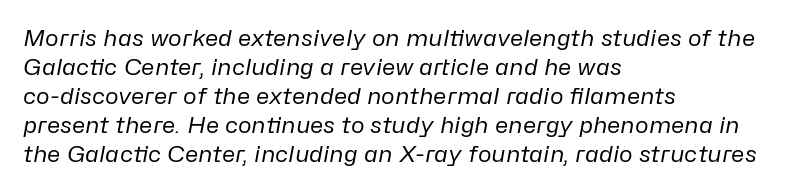
Q: Is the text bold? A: No.
Q: Is the text italic (slanted)? A: Yes, it leans right by about 10 degrees.
Q: Is the text underlined? A: No.
Q: How is the paragraph aligned? A: Left-aligned.
Q: Is the spacing between letters normal or unusually wide? A: Normal.
Q: Is the spacing between lines tight, normal or loose? A: Normal.
